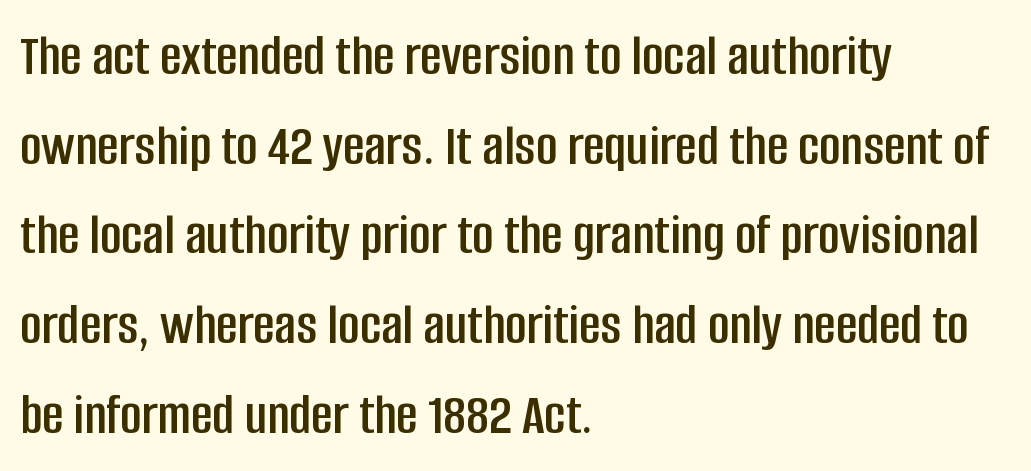
Q: Is the text italic (slanted)? A: No, it is upright.
Q: Is the typeface a serif or a sans-serif typeface? A: Sans-serif.
Q: Is the text underlined? A: No.
Q: How is the paragraph aligned? A: Left-aligned.
Q: Is the spacing between letters normal or unusually wide? A: Normal.
Q: Is the spacing between lines tight, normal or loose? A: Normal.
Q: Width (condensed, normal, or wide)? A: Condensed.
Q: Stroke contrast? A: Low.
Q: x-height? A: Large.
Q: Monospaced? A: No.
